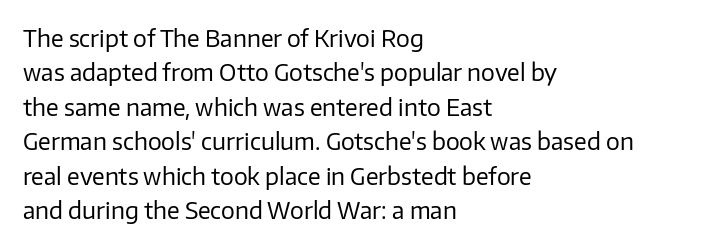
Q: Is the text bold? A: No.
Q: Is the text italic (slanted)? A: No, it is upright.
Q: Is the text underlined? A: No.
Q: How is the paragraph aligned? A: Left-aligned.
Q: Is the spacing between letters normal or unusually wide? A: Normal.
Q: Is the spacing between lines tight, normal or loose? A: Normal.
